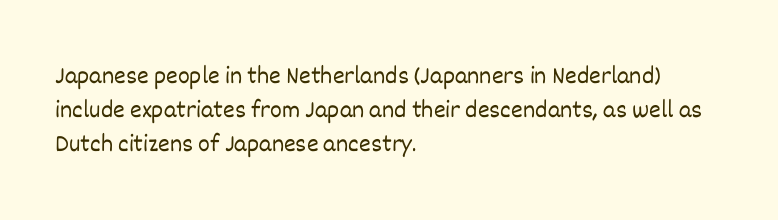
{"italic": "no", "bold": "no", "underline": "no", "align": "left", "line_spacing": "normal", "line_spacing_ratio": 1.36, "letter_spacing": "normal", "letter_spacing_em": 0.0, "glyph_px": 25}
